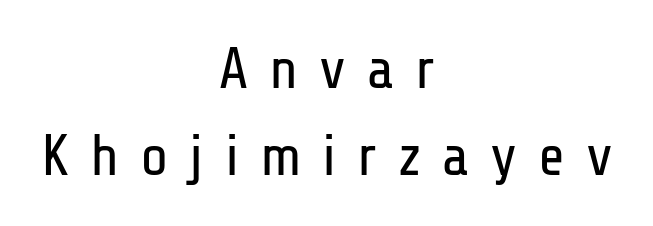
The image shows 58 px regular-weight, condensed sans-serif type, upright; set centered, normal line spacing (1.5x), unusually wide letter spacing (+0.36 em), not underlined; low stroke contrast and a medium x-height.
